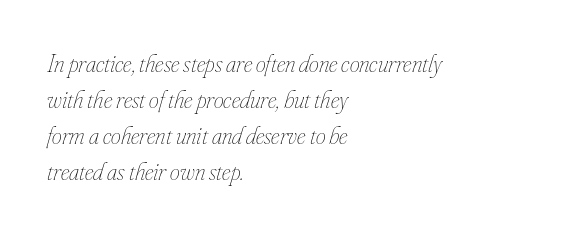
The image shows 25 px text type, italic (leaning right); set left-aligned, normal line spacing (1.44x), normal letter spacing, not underlined.
